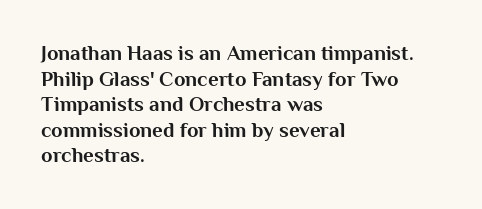
The image shows 21 px bold type, upright; set left-aligned, line spacing 1.22x, normal letter spacing, not underlined.
